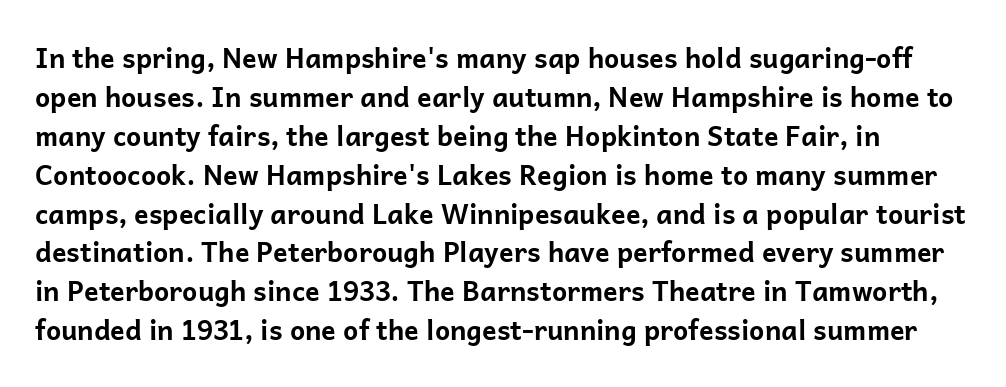
{"italic": "no", "bold": "yes", "underline": "no", "line_spacing": "normal", "line_spacing_ratio": 1.44, "letter_spacing": "normal", "letter_spacing_em": 0.0, "glyph_px": 27}
